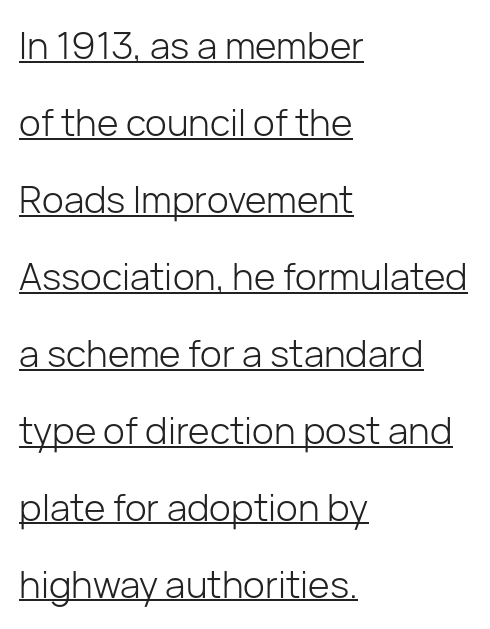
{"serif": "no", "italic": "no", "bold": "no", "weight": "light", "width": "normal", "stroke_contrast": "low", "x_height": "medium", "monospaced": "no", "underline": "yes", "align": "left", "line_spacing": "loose", "line_spacing_ratio": 2.08, "letter_spacing": "normal", "letter_spacing_em": 0.0, "glyph_px": 37}
